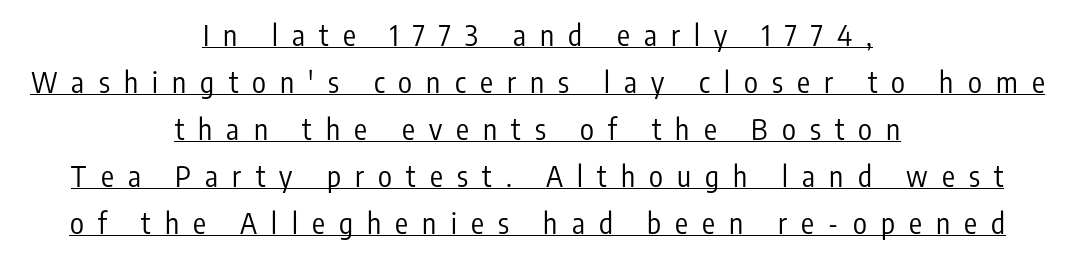
Q: Is the text bold? A: No.
Q: Is the text italic (slanted)? A: No, it is upright.
Q: Is the typeface a serif or a sans-serif typeface? A: Sans-serif.
Q: Is the text underlined? A: Yes.
Q: How is the paragraph aligned? A: Centered.
Q: Is the spacing between letters normal or unusually wide? A: Unusually wide.
Q: Is the spacing between lines tight, normal or loose? A: Normal.
Q: Width (condensed, normal, or wide)? A: Condensed.
Q: Stroke contrast? A: Low.
Q: x-height? A: Medium.
Q: Monospaced? A: No.
